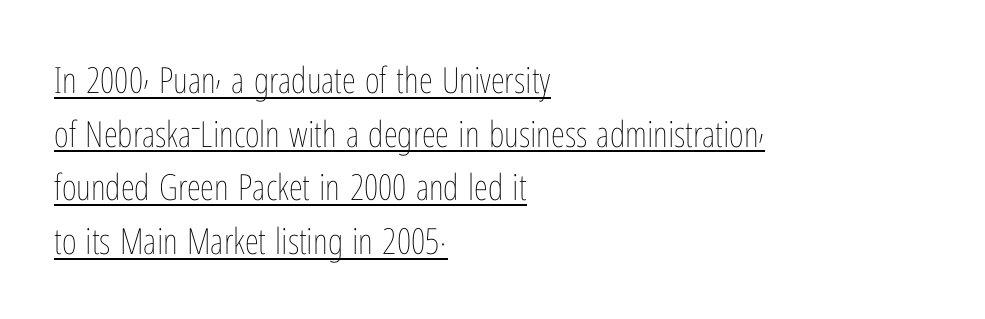
Q: Is the text bold? A: No.
Q: Is the text italic (slanted)? A: No, it is upright.
Q: Is the text underlined? A: Yes.
Q: How is the paragraph aligned? A: Left-aligned.
Q: Is the spacing between letters normal or unusually wide? A: Normal.
Q: Is the spacing between lines tight, normal or loose? A: Normal.
Q: Width (condensed, normal, or wide)? A: Condensed.
Q: Stroke contrast? A: Low.
Q: x-height? A: Medium.
Q: Monospaced? A: No.
